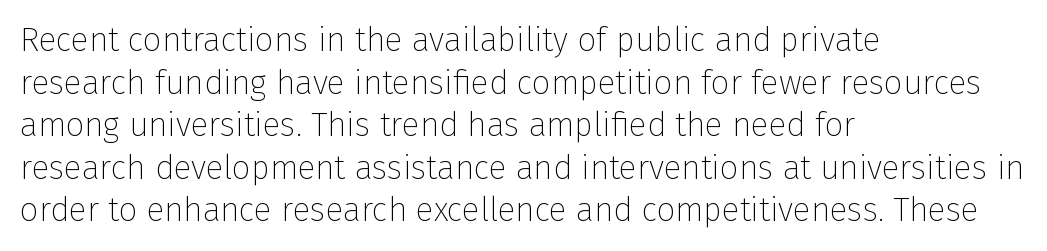
The image shows 33 px thin sans-serif type, upright; set left-aligned, normal line spacing (1.29x), normal letter spacing, not underlined; low stroke contrast and a medium x-height.
